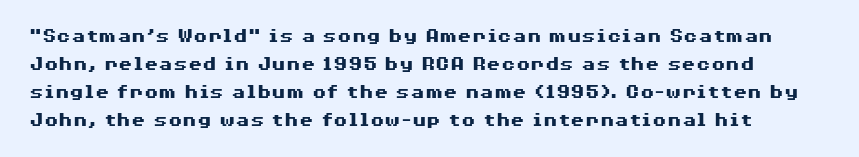
Between one letter and the next there's only the usual sliver of space. A normal amount of white space separates one row of letters from the next. Compared with an ordinary text face, these strokes are far heavier — a full bold. Vertical strokes here are truly vertical.
